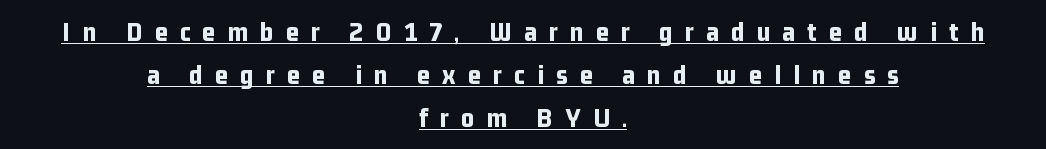
{"serif": "no", "italic": "no", "bold": "yes", "weight": "bold", "width": "condensed", "stroke_contrast": "low", "x_height": "medium", "monospaced": "no", "underline": "yes", "align": "center", "line_spacing": "normal", "line_spacing_ratio": 1.53, "letter_spacing": "wide", "letter_spacing_em": 0.44, "glyph_px": 28}
